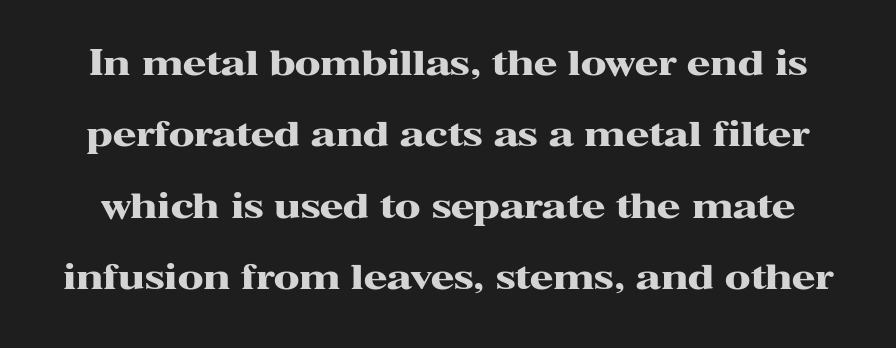
The image shows 34 px heavy, wide serif type, upright; set loose line spacing (2.1x), normal letter spacing, not underlined; high stroke contrast and a medium x-height.
